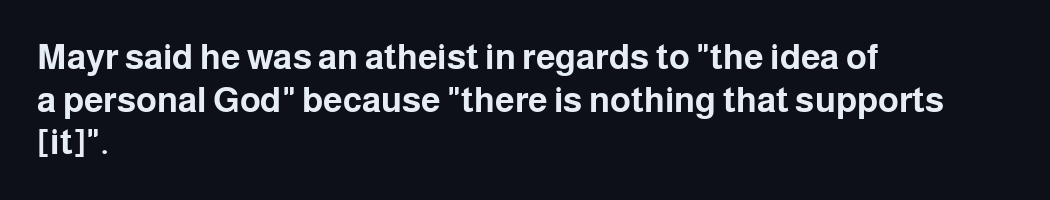
The image shows 35 px bold sans-serif type, upright; set left-aligned, line spacing 1.22x, normal letter spacing, not underlined; low stroke contrast and a medium x-height.
